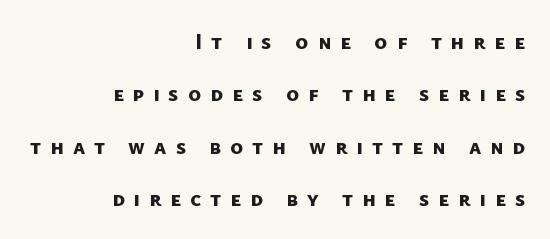
{"bold": "yes", "underline": "no", "align": "right", "line_spacing": "loose", "line_spacing_ratio": 2.38, "letter_spacing": "wide", "letter_spacing_em": 0.41, "glyph_px": 22}
